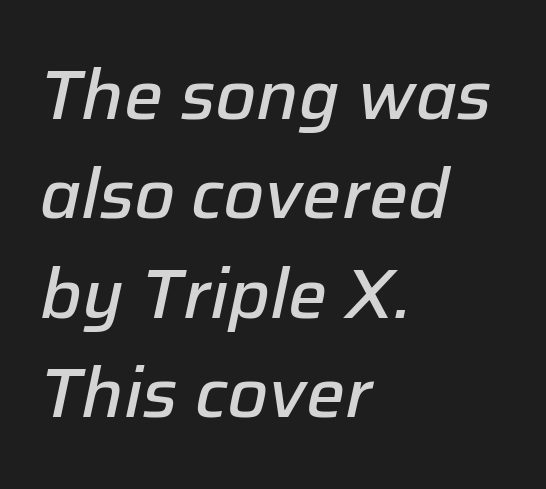
{"italic": "yes", "lean": "right", "slant_degrees": 12, "bold": "semi", "weight": "semibold", "width": "normal", "stroke_contrast": "low", "x_height": "medium", "monospaced": "no", "underline": "no", "align": "left", "line_spacing": "normal", "line_spacing_ratio": 1.44, "letter_spacing": "normal", "letter_spacing_em": 0.0, "glyph_px": 69}
